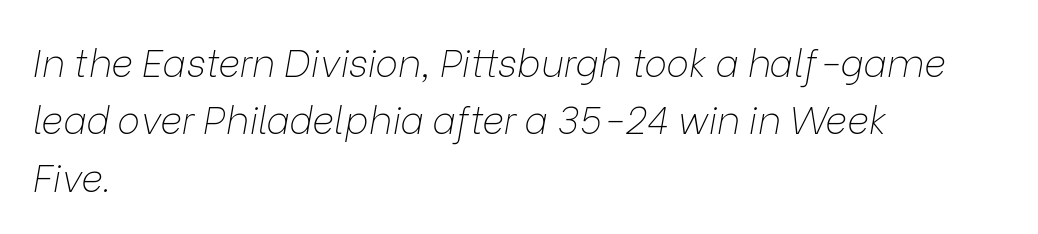
Q: Is the text bold? A: No.
Q: Is the text italic (slanted)? A: Yes, it leans right by about 9 degrees.
Q: Is the text underlined? A: No.
Q: How is the paragraph aligned? A: Left-aligned.
Q: Is the spacing between letters normal or unusually wide? A: Normal.
Q: Is the spacing between lines tight, normal or loose? A: Normal.
Q: Width (condensed, normal, or wide)? A: Normal.
Q: Stroke contrast? A: Low.
Q: x-height? A: Medium.
Q: Monospaced? A: No.
